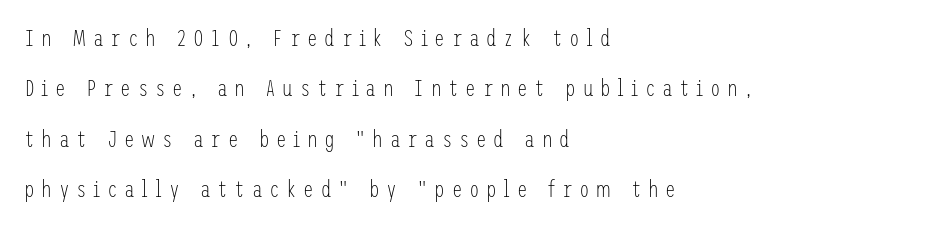
{"italic": "no", "bold": "no", "underline": "no", "align": "left", "line_spacing": "loose", "line_spacing_ratio": 2.1, "letter_spacing": "wide", "letter_spacing_em": 0.27, "glyph_px": 24}
